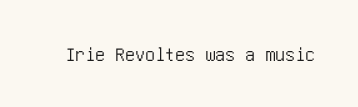
Q: Is the text italic (slanted)? A: No, it is upright.
Q: Is the text underlined? A: No.
Q: Is the spacing between letters normal or unusually wide? A: Normal.
